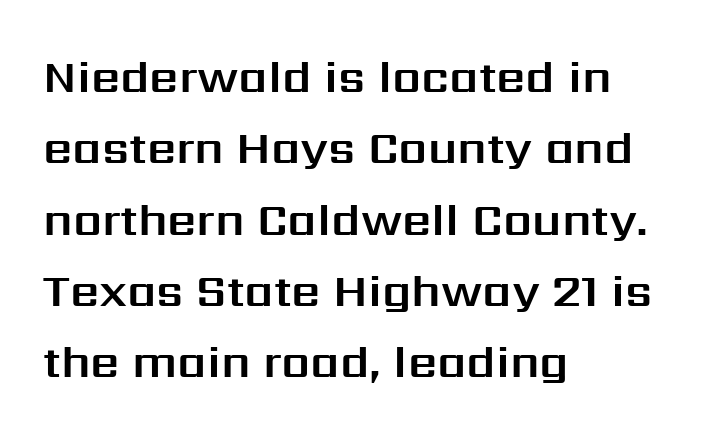
The image shows 46 px sans-serif type, upright; set left-aligned, normal line spacing (1.55x), normal letter spacing, not underlined; medium stroke contrast and a medium x-height.
